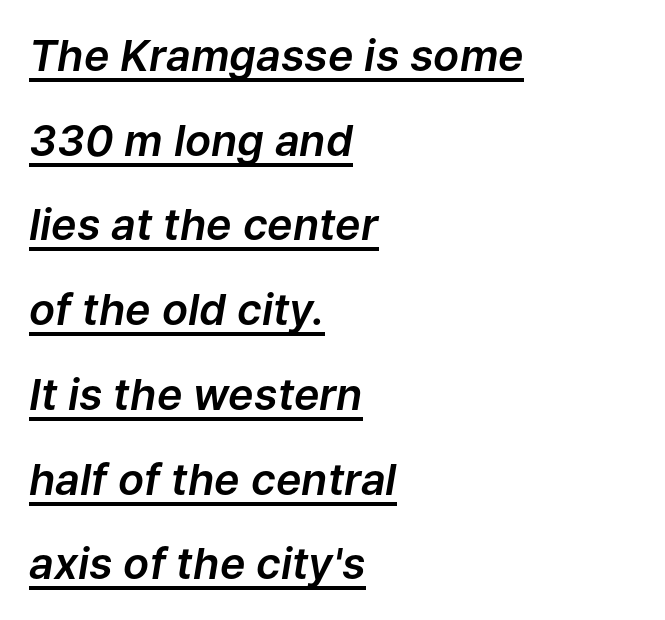
Q: Is the text italic (slanted)? A: Yes, it leans right by about 9 degrees.
Q: Is the text underlined? A: Yes.
Q: How is the paragraph aligned? A: Left-aligned.
Q: Is the spacing between letters normal or unusually wide? A: Normal.
Q: Is the spacing between lines tight, normal or loose? A: Loose.
Q: Width (condensed, normal, or wide)? A: Normal.
Q: Stroke contrast? A: Low.
Q: x-height? A: Medium.
Q: Monospaced? A: No.
